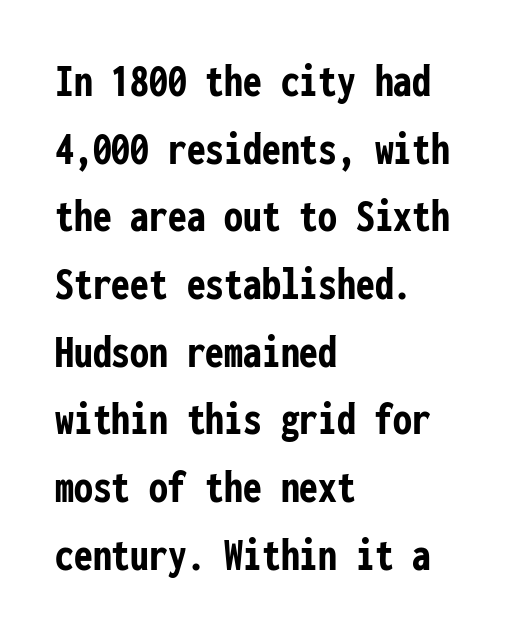
The typesetting leans heavy: a genuine bold. Casual observation: everything's shoved over to the left. These lines are rendered in a fixed-pitch font. Compared with typical body copy, the letter spacing here is the same.
